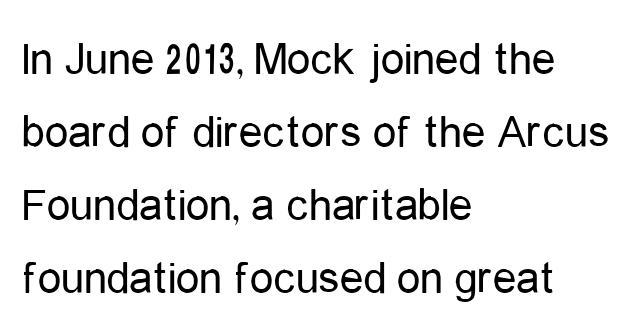
Q: Is the text bold? A: No.
Q: Is the text italic (slanted)? A: No, it is upright.
Q: Is the typeface a serif or a sans-serif typeface? A: Sans-serif.
Q: Is the text underlined? A: No.
Q: How is the paragraph aligned? A: Left-aligned.
Q: Is the spacing between letters normal or unusually wide? A: Normal.
Q: Is the spacing between lines tight, normal or loose? A: Normal.
Q: Width (condensed, normal, or wide)? A: Condensed.
Q: Stroke contrast? A: Low.
Q: x-height? A: Medium.
Q: Monospaced? A: No.
